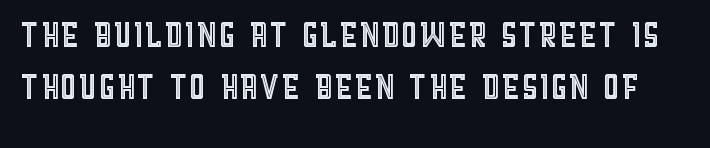
The image shows 46 px condensed type, upright; set tight line spacing (1.13x), normal letter spacing, not underlined; a large x-height.
